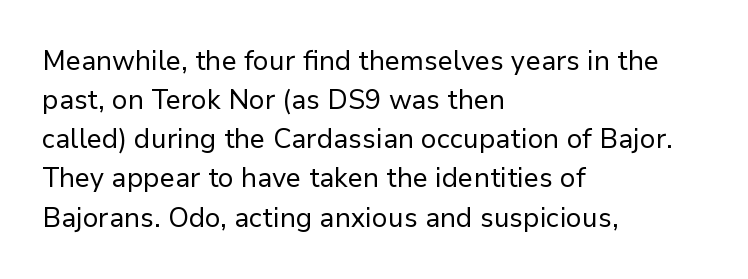
{"italic": "no", "bold": "no", "underline": "no", "align": "left", "line_spacing": "normal", "line_spacing_ratio": 1.45, "letter_spacing": "normal", "letter_spacing_em": 0.0, "glyph_px": 27}
